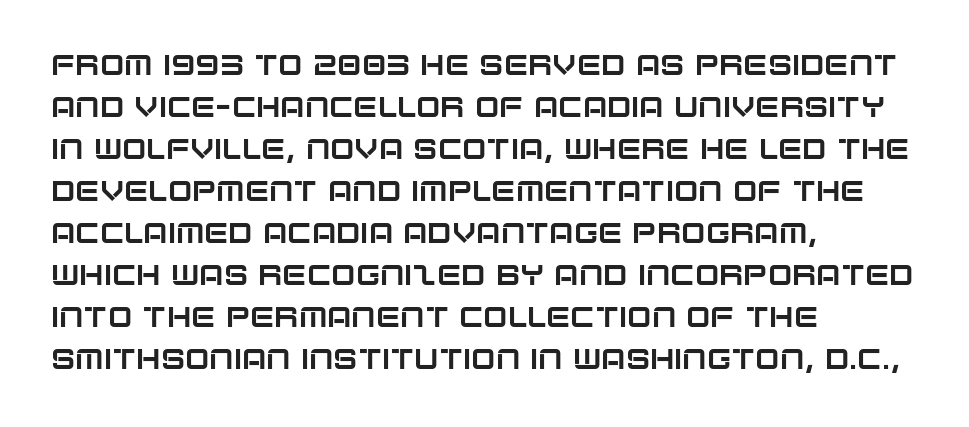
{"serif": "no", "italic": "no", "width": "normal", "stroke_contrast": "low", "x_height": "large", "monospaced": "no", "underline": "no", "align": "left", "line_spacing": "normal", "line_spacing_ratio": 1.45, "letter_spacing": "normal", "letter_spacing_em": 0.0, "glyph_px": 29}
